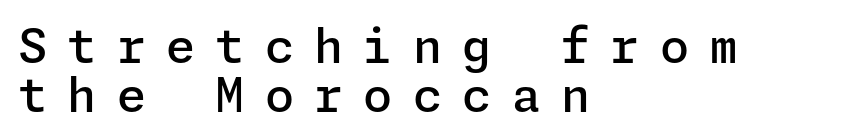
These lines have a slow, spaced-out rhythm from letter to letter. The area under the type is left untouched. Firm but not heavy-handed strokes: this text is semibold. Which margin do the lines hug? The left one — the right edge is uneven. The line-height multiplier appears low, near solid setting.
